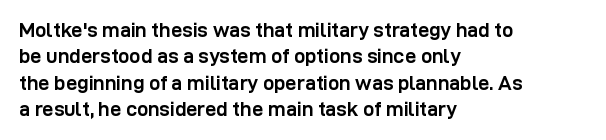
{"italic": "no", "bold": "yes", "underline": "no", "align": "left", "line_spacing": "normal", "line_spacing_ratio": 1.32, "letter_spacing": "normal", "letter_spacing_em": 0.0, "glyph_px": 20}
